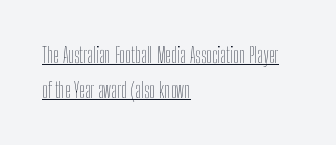
Regular leading. The typography opts for an upright posture over an oblique one. Short note: letters normally spaced. The typesetter chose a ragged-right arrangement here.
